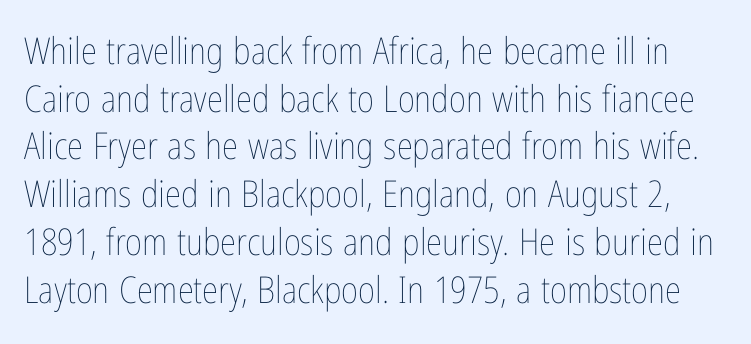
The image shows 37 px thin, condensed type, upright; set normal line spacing (1.29x), normal letter spacing, not underlined; low stroke contrast and a medium x-height.
